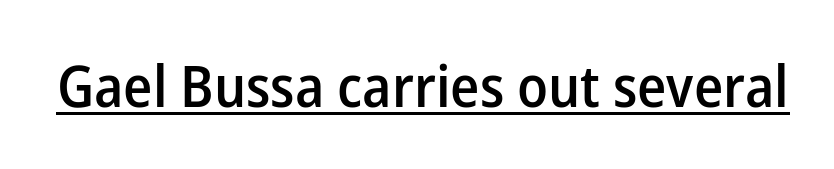
The image shows 58 px semibold sans-serif type, upright; set normal letter spacing, underlined; low stroke contrast and a medium x-height.
